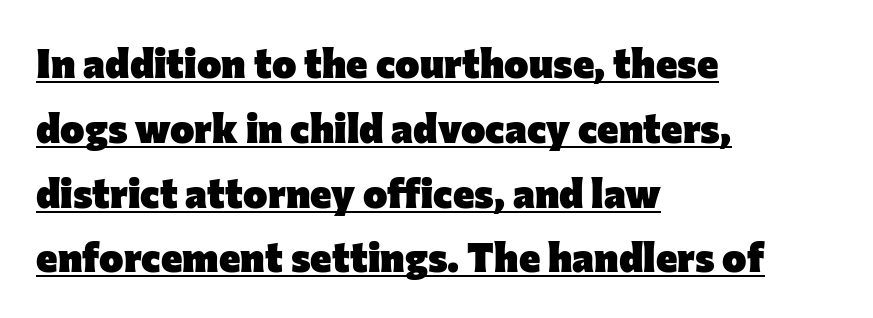
Q: Is the text bold? A: Yes.
Q: Is the text italic (slanted)? A: No, it is upright.
Q: Is the typeface a serif or a sans-serif typeface? A: Sans-serif.
Q: Is the text underlined? A: Yes.
Q: How is the paragraph aligned? A: Left-aligned.
Q: Is the spacing between letters normal or unusually wide? A: Normal.
Q: Is the spacing between lines tight, normal or loose? A: Normal.
Q: Width (condensed, normal, or wide)? A: Normal.
Q: Stroke contrast? A: Low.
Q: x-height? A: Medium.
Q: Monospaced? A: No.
